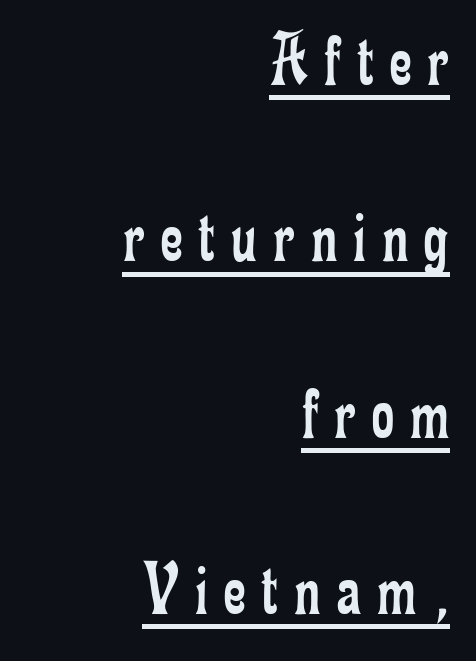
Is the letter spacing exaggerated? Yes — the characters are pushed far apart. The strokes are not fattened; the text isn't bold. Regarding leading, the lines here are spaced well apart. These lines are rendered in a variable-pitch font.
